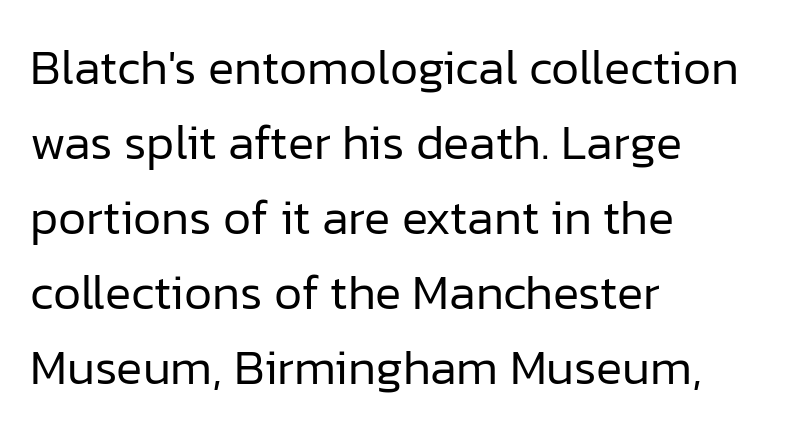
{"serif": "no", "italic": "no", "bold": "no", "weight": "regular", "width": "normal", "stroke_contrast": "low", "x_height": "medium", "monospaced": "no", "underline": "no", "align": "left", "line_spacing": "normal", "line_spacing_ratio": 1.53, "letter_spacing": "normal", "letter_spacing_em": 0.0, "glyph_px": 49}
